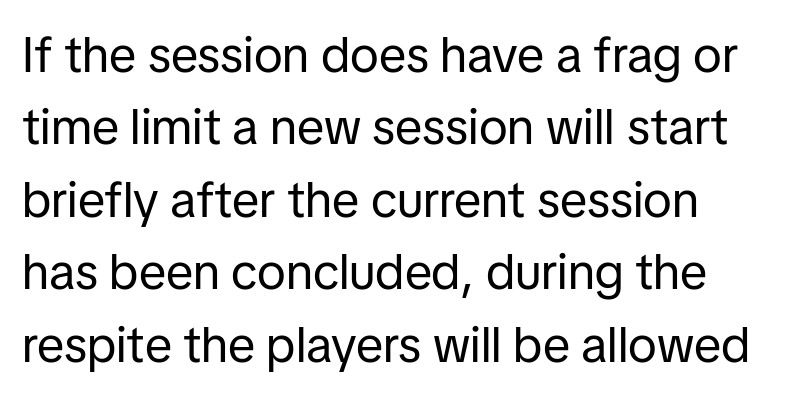
Q: Is the text bold? A: No.
Q: Is the text italic (slanted)? A: No, it is upright.
Q: Is the typeface a serif or a sans-serif typeface? A: Sans-serif.
Q: Is the text underlined? A: No.
Q: How is the paragraph aligned? A: Left-aligned.
Q: Is the spacing between letters normal or unusually wide? A: Normal.
Q: Is the spacing between lines tight, normal or loose? A: Normal.
Q: Width (condensed, normal, or wide)? A: Normal.
Q: Stroke contrast? A: Low.
Q: x-height? A: Medium.
Q: Monospaced? A: No.
